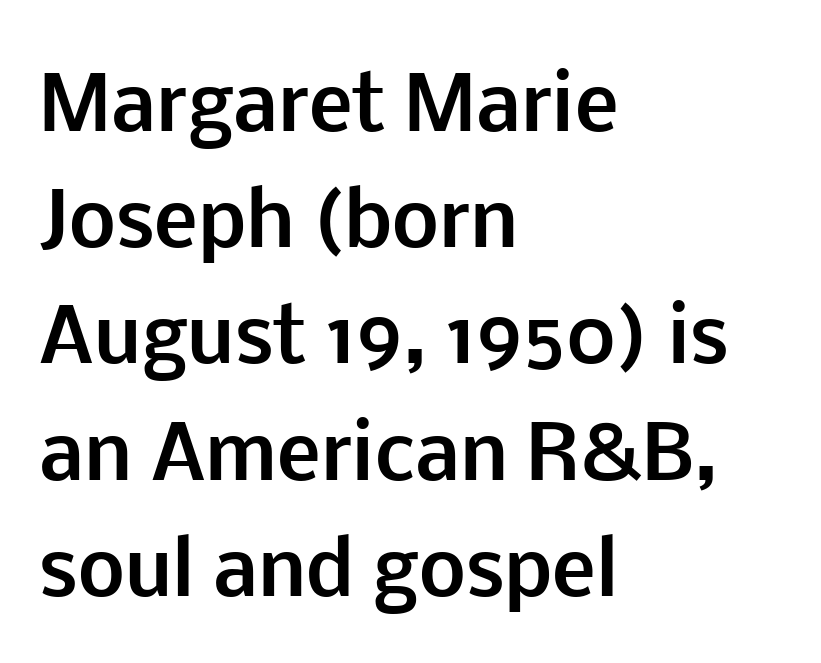
Q: Is the text bold? A: Yes.
Q: Is the text italic (slanted)? A: No, it is upright.
Q: Is the typeface a serif or a sans-serif typeface? A: Sans-serif.
Q: Is the text underlined? A: No.
Q: How is the paragraph aligned? A: Left-aligned.
Q: Is the spacing between letters normal or unusually wide? A: Normal.
Q: Is the spacing between lines tight, normal or loose? A: Normal.
Q: Width (condensed, normal, or wide)? A: Normal.
Q: Stroke contrast? A: Low.
Q: x-height? A: Medium.
Q: Monospaced? A: No.
